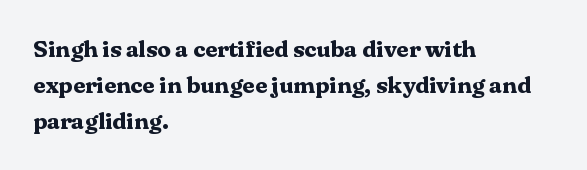
{"italic": "no", "bold": "yes", "underline": "no", "align": "left", "line_spacing": "normal", "line_spacing_ratio": 1.51, "letter_spacing": "normal", "letter_spacing_em": 0.0, "glyph_px": 24}
